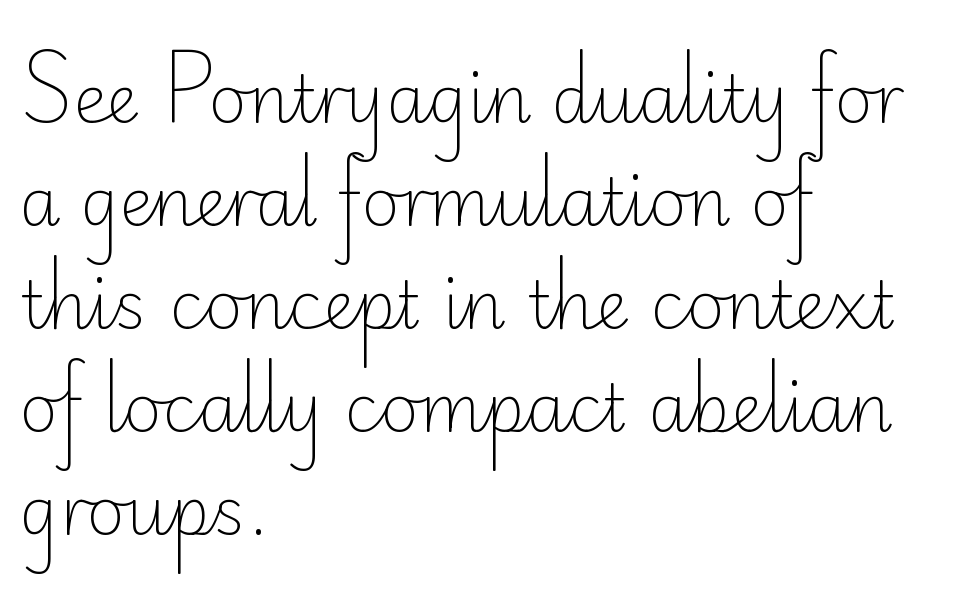
{"serif": "no", "italic": "no", "bold": "no", "weight": "light", "width": "normal", "stroke_contrast": "low", "x_height": "small", "monospaced": "no", "underline": "no", "align": "left", "line_spacing": "normal", "line_spacing_ratio": 1.56, "letter_spacing": "normal", "letter_spacing_em": 0.0, "glyph_px": 66}
